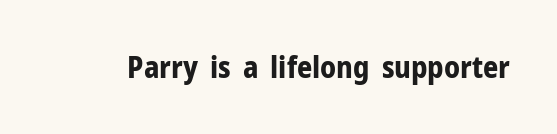
The image shows 30 px bold sans-serif type, upright; set normal letter spacing, not underlined; low stroke contrast and a medium x-height.
